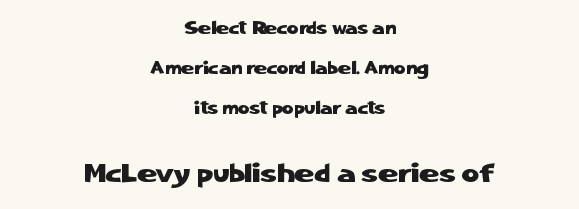
{"italic": "no", "underline": "no", "align": "center", "line_spacing": "loose", "line_spacing_ratio": 2.21, "letter_spacing": "normal", "letter_spacing_em": 0.0, "larger_block": "second", "size_ratio": 1.5, "glyph_px": 27}
